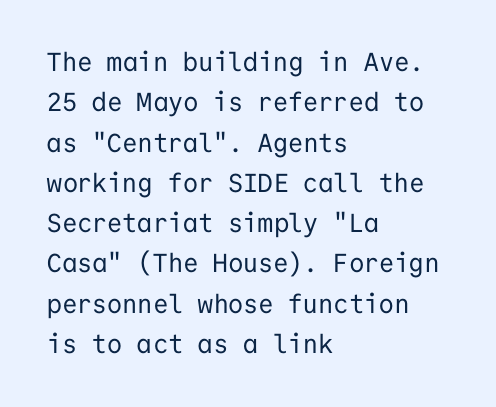
The image shows 26 px text type, upright; set left-aligned, normal line spacing (1.55x), normal letter spacing, not underlined.
